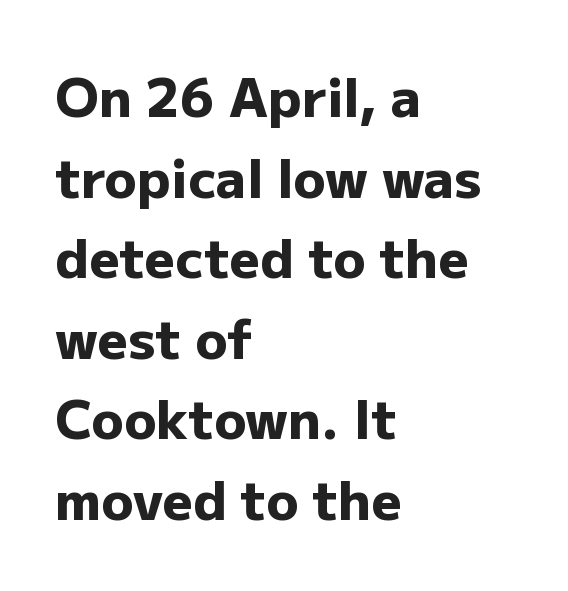
Q: Is the text bold? A: Yes.
Q: Is the text italic (slanted)? A: No, it is upright.
Q: Is the typeface a serif or a sans-serif typeface? A: Sans-serif.
Q: Is the text underlined? A: No.
Q: How is the paragraph aligned? A: Left-aligned.
Q: Is the spacing between letters normal or unusually wide? A: Normal.
Q: Is the spacing between lines tight, normal or loose? A: Normal.
Q: Width (condensed, normal, or wide)? A: Normal.
Q: Stroke contrast? A: Low.
Q: x-height? A: Medium.
Q: Monospaced? A: No.
